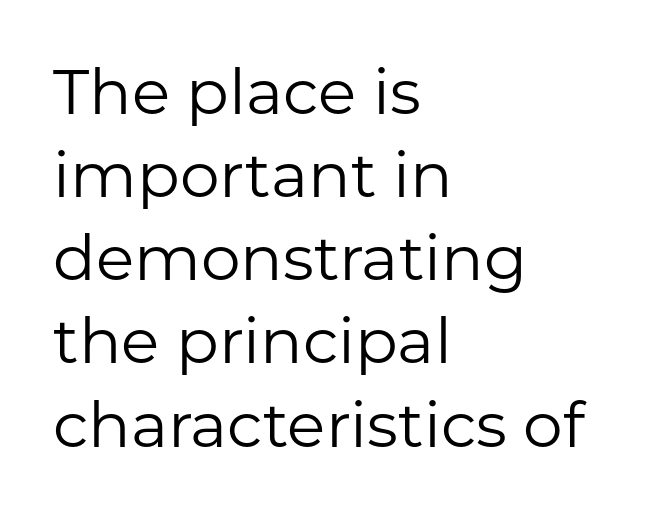
The image shows 63 px regular-weight sans-serif type, upright; set left-aligned, normal line spacing (1.32x), normal letter spacing, not underlined; low stroke contrast and a medium x-height.
